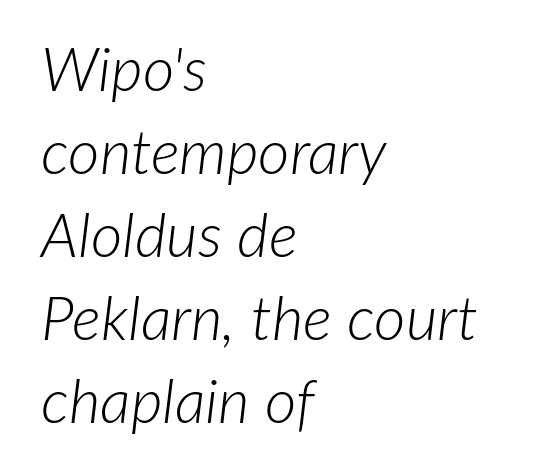
Only glyphs here, with clear space below each row. Leftover space on each line is placed entirely after the last word. Every character sits at an angle, as italics do. Summary of weight: not heavy and not bold.
